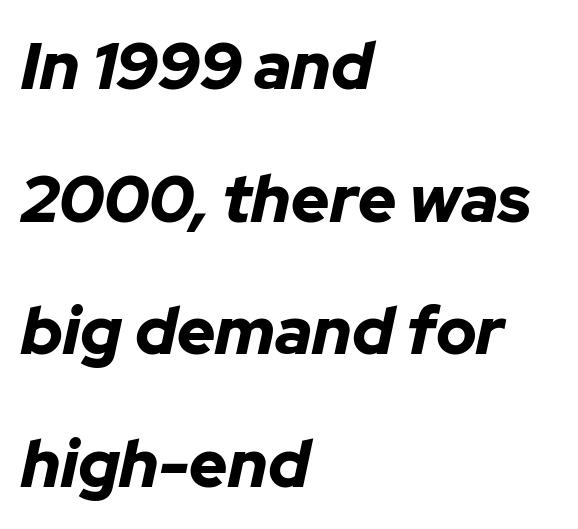
{"italic": "yes", "lean": "right", "slant_degrees": 12, "bold": "yes", "weight": "bold", "width": "normal", "stroke_contrast": "low", "x_height": "medium", "monospaced": "no", "underline": "no", "align": "left", "line_spacing": "loose", "line_spacing_ratio": 2.01, "letter_spacing": "normal", "letter_spacing_em": 0.0, "glyph_px": 66}
